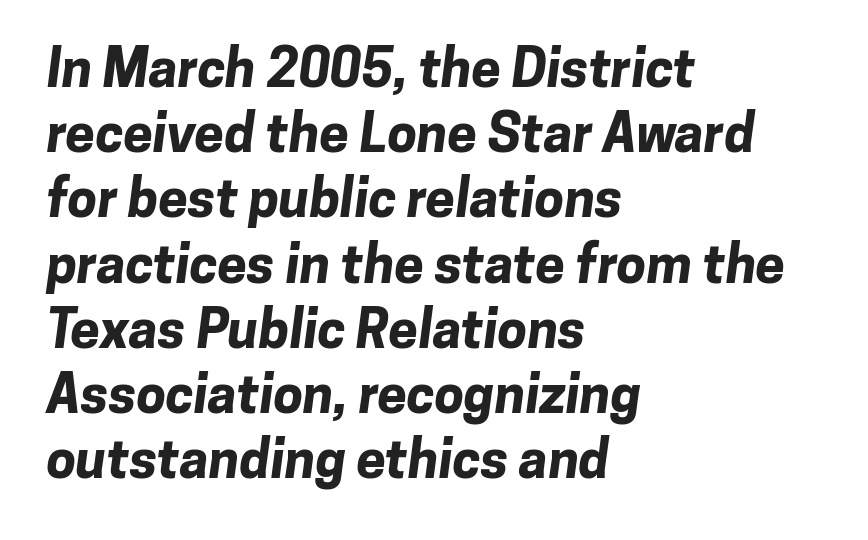
The lines are quadded left. In terms of letterspacing, this is plain default setting. The rendering uses a bold face; every stroke is thick and dark. Observe the absence of serifs on each vertical stroke in this sample.
